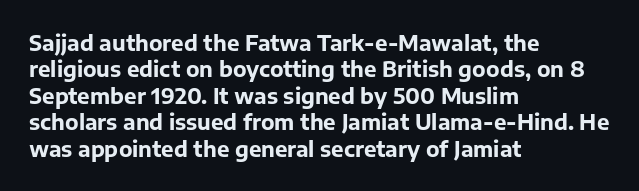
{"italic": "no", "bold": "yes", "underline": "no", "align": "left", "line_spacing": "normal", "line_spacing_ratio": 1.26, "letter_spacing": "normal", "letter_spacing_em": 0.0, "glyph_px": 21}
